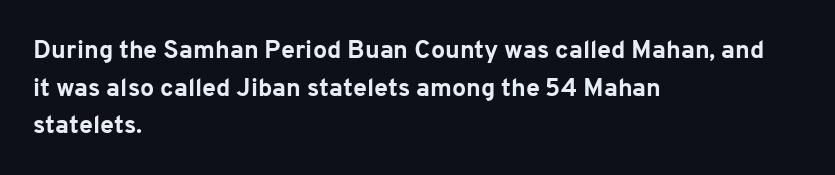
The image shows 25 px bold type, upright; set left-aligned, normal line spacing (1.51x), normal letter spacing, not underlined.
